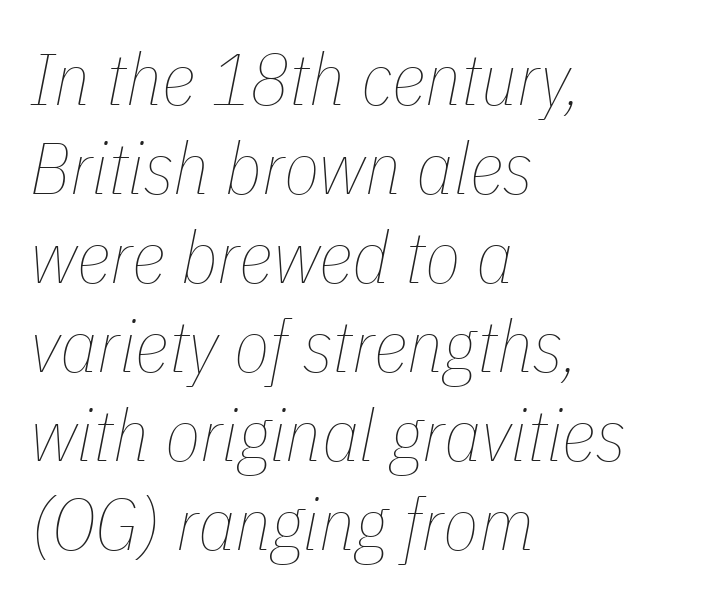
Note the varied advance widths — an 'i' is clearly narrower than an 'm'. The rendering anchors every line to the left-hand side. This reads as an unemphasized weight, regular at the heaviest. The letterforms sit shoulder to shoulder at normal distance. Quick note: italic.
